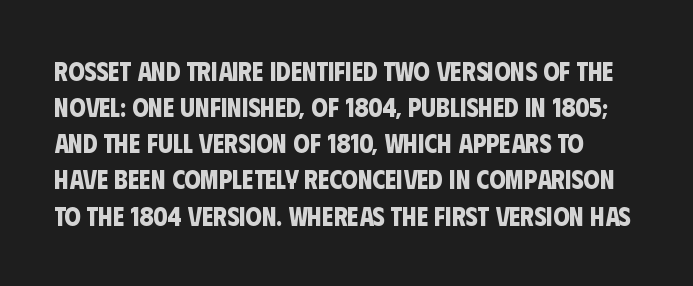
Evenly set lines give the paragraph a standard silhouette. A typesetter would call this zero additional tracking. No word sits above an underline. These lines carry a lot of weight — the face is fully bold.
